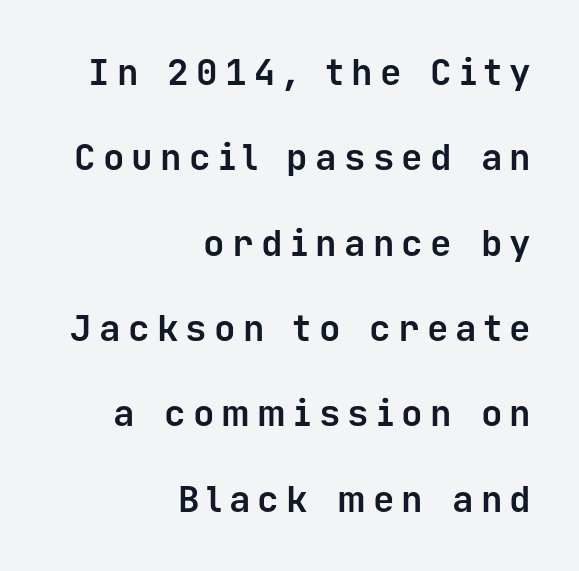
{"serif": "no", "italic": "no", "bold": "yes", "weight": "bold", "width": "normal", "stroke_contrast": "low", "x_height": "medium", "monospaced": "yes", "underline": "no", "align": "right", "line_spacing": "loose", "line_spacing_ratio": 2.37, "letter_spacing": "wide", "letter_spacing_em": 0.2, "glyph_px": 36}
